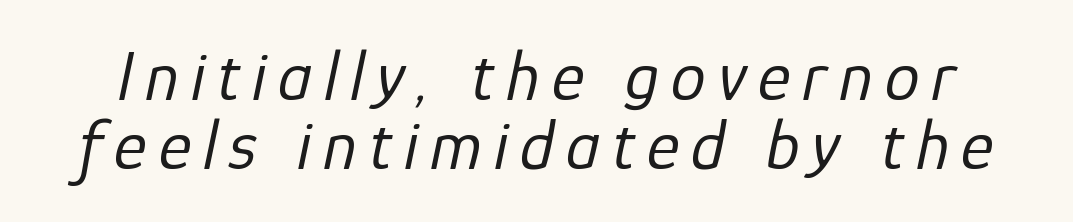
Q: Is the text bold? A: No.
Q: Is the text italic (slanted)? A: Yes, it leans right by about 12 degrees.
Q: Is the text underlined? A: No.
Q: Is the spacing between lines tight, normal or loose? A: Tight.
Q: Width (condensed, normal, or wide)? A: Normal.
Q: Stroke contrast? A: Low.
Q: x-height? A: Medium.
Q: Monospaced? A: No.
